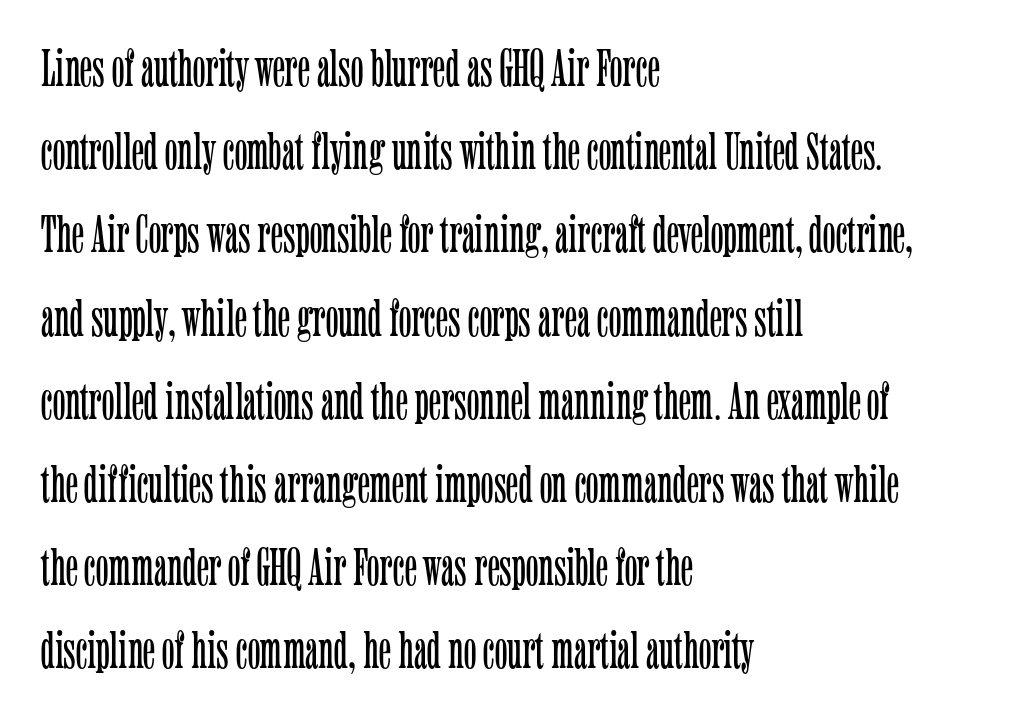
Q: Is the text bold? A: No.
Q: Is the text italic (slanted)? A: No, it is upright.
Q: Is the typeface a serif or a sans-serif typeface? A: Serif.
Q: Is the text underlined? A: No.
Q: How is the paragraph aligned? A: Left-aligned.
Q: Is the spacing between letters normal or unusually wide? A: Normal.
Q: Is the spacing between lines tight, normal or loose? A: Normal.
Q: Width (condensed, normal, or wide)? A: Condensed.
Q: Stroke contrast? A: Low.
Q: x-height? A: Medium.
Q: Monospaced? A: No.
